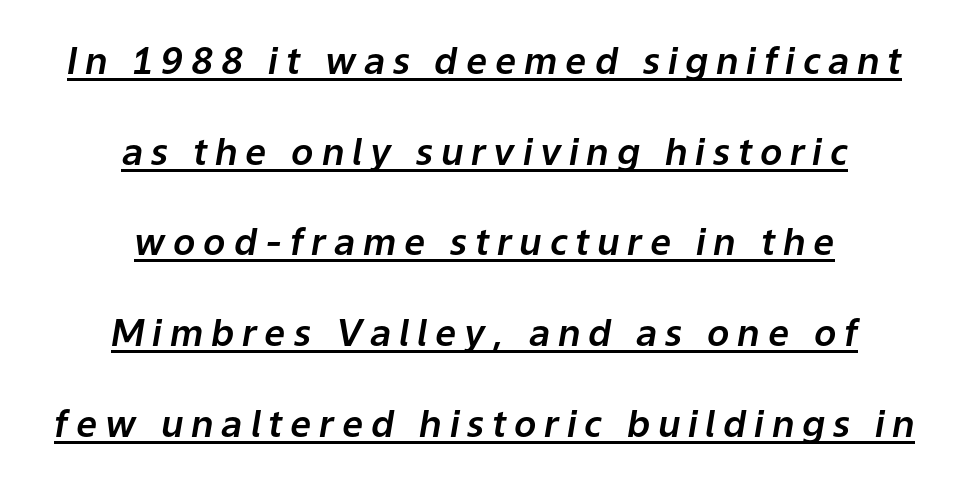
{"italic": "yes", "lean": "right", "slant_degrees": 9, "width": "normal", "stroke_contrast": "low", "x_height": "medium", "monospaced": "no", "underline": "yes", "align": "center", "line_spacing": "loose", "line_spacing_ratio": 2.45, "letter_spacing": "wide", "letter_spacing_em": 0.21, "glyph_px": 37}
